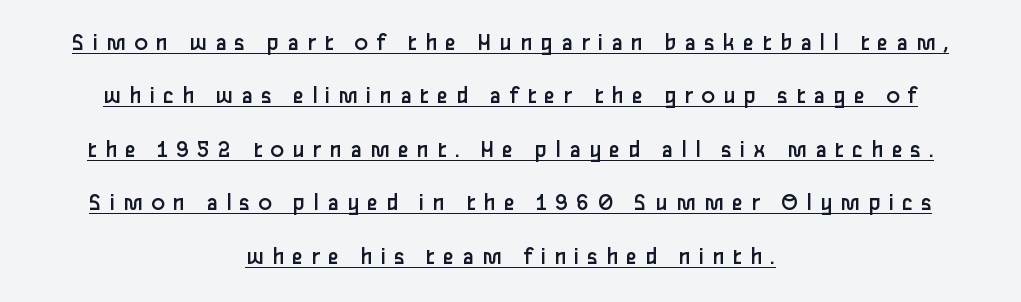
The image shows 25 px text type, upright; set centered, loose line spacing (2.14x), unusually wide letter spacing (+0.32 em), underlined.
